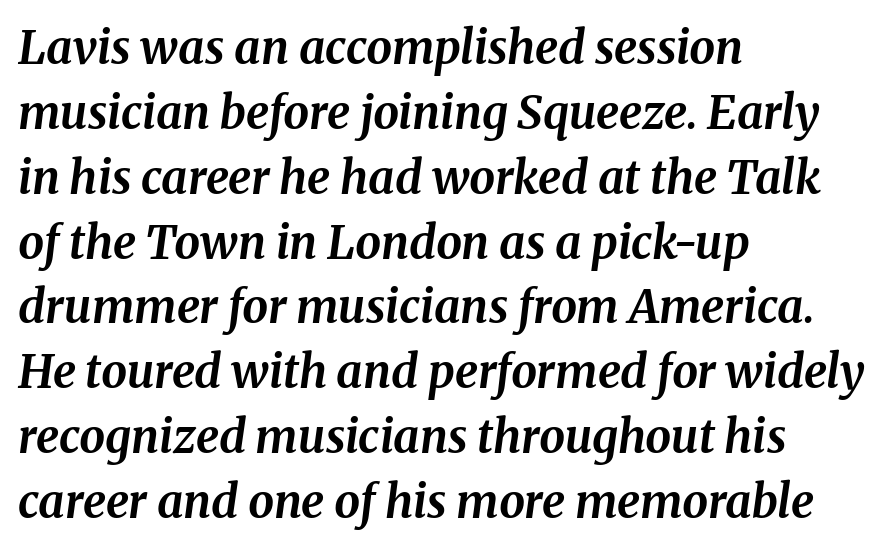
{"italic": "yes", "lean": "right", "slant_degrees": 8, "bold": "yes", "weight": "bold", "width": "normal", "stroke_contrast": "medium", "x_height": "medium", "monospaced": "no", "underline": "no", "align": "left", "line_spacing": "normal", "line_spacing_ratio": 1.41, "letter_spacing": "normal", "letter_spacing_em": 0.0, "glyph_px": 46}
